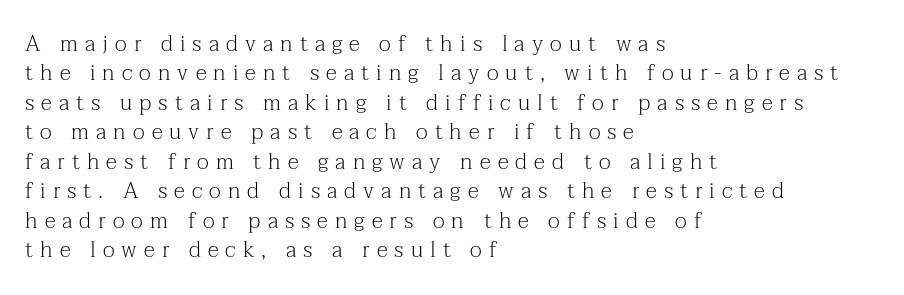
The image shows 22 px text type, upright; set left-aligned, normal line spacing (1.34x), unusually wide letter spacing (+0.32 em), not underlined.
